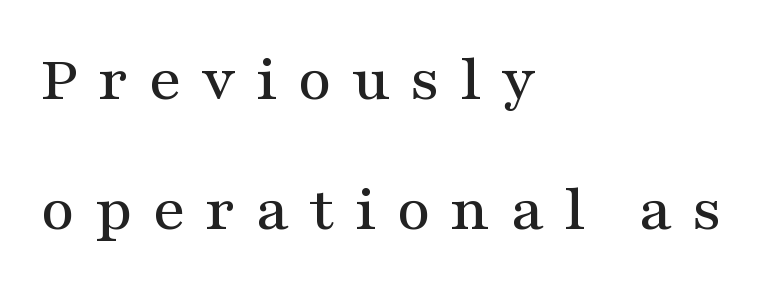
The image shows 66 px wide serif type, upright; set left-aligned, loose line spacing (1.97x), unusually wide letter spacing (+0.3 em), not underlined; medium stroke contrast and a medium x-height.
